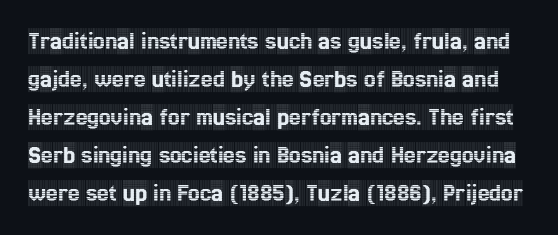
Q: Is the text italic (slanted)? A: No, it is upright.
Q: Is the text underlined? A: No.
Q: Is the spacing between letters normal or unusually wide? A: Normal.
Q: Is the spacing between lines tight, normal or loose? A: Normal.
